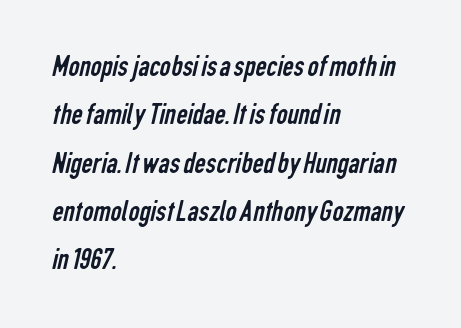
Q: Is the text bold? A: No.
Q: Is the typeface a serif or a sans-serif typeface? A: Sans-serif.
Q: Is the text underlined? A: No.
Q: How is the paragraph aligned? A: Left-aligned.
Q: Is the spacing between letters normal or unusually wide? A: Normal.
Q: Is the spacing between lines tight, normal or loose? A: Normal.
Q: Width (condensed, normal, or wide)? A: Condensed.
Q: Stroke contrast? A: Low.
Q: x-height? A: Medium.
Q: Monospaced? A: No.
